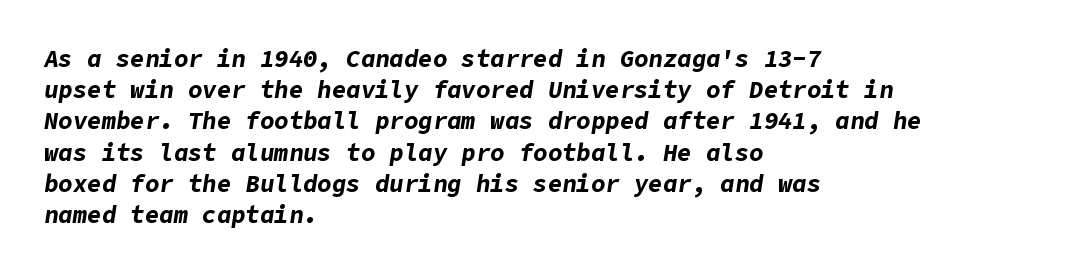
{"italic": "yes", "lean": "right", "slant_degrees": 9, "bold": "yes", "underline": "no", "align": "left", "line_spacing": "normal", "line_spacing_ratio": 1.3, "letter_spacing": "normal", "letter_spacing_em": 0.0, "glyph_px": 24}
